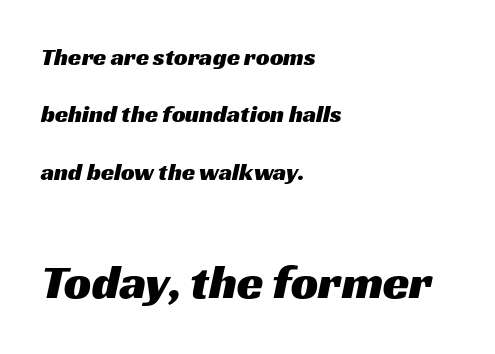
{"serif": "no", "width": "wide", "stroke_contrast": "medium", "x_height": "medium", "monospaced": "no", "underline": "no", "align": "left", "line_spacing": "loose", "line_spacing_ratio": 2.39, "letter_spacing": "normal", "letter_spacing_em": 0.0, "larger_block": "second", "size_ratio": 2.0, "glyph_px": 48}
